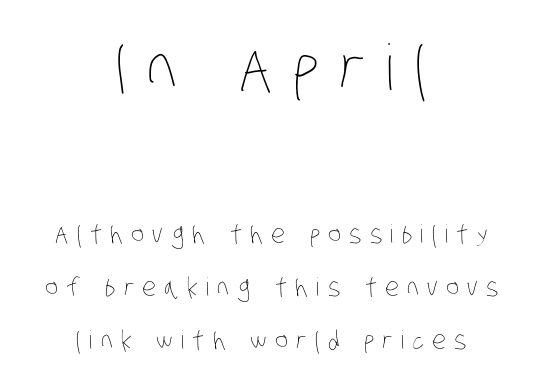
Q: Is the text bold? A: No.
Q: Is the text underlined? A: No.
Q: How is the paragraph aligned? A: Centered.
Q: Is the spacing between letters normal or unusually wide? A: Unusually wide.
Q: Is the spacing between lines tight, normal or loose? A: Loose.
Q: Which block of text is set in a larger size, the first (top) or the second (bottom)? A: The first (top) one.
Q: Width (condensed, normal, or wide)? A: Condensed.
Q: Stroke contrast? A: Low.
Q: x-height? A: Large.
Q: Monospaced? A: No.
